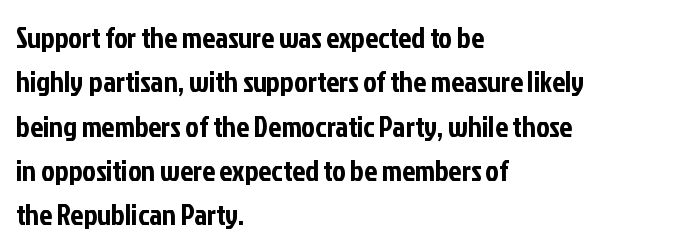
Q: Is the text italic (slanted)? A: No, it is upright.
Q: Is the typeface a serif or a sans-serif typeface? A: Sans-serif.
Q: Is the text underlined? A: No.
Q: How is the paragraph aligned? A: Left-aligned.
Q: Is the spacing between letters normal or unusually wide? A: Normal.
Q: Is the spacing between lines tight, normal or loose? A: Normal.
Q: Width (condensed, normal, or wide)? A: Condensed.
Q: Stroke contrast? A: Low.
Q: x-height? A: Medium.
Q: Monospaced? A: No.
